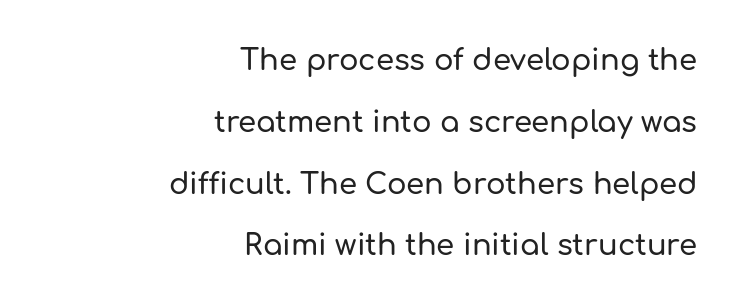
Q: Is the text italic (slanted)? A: No, it is upright.
Q: Is the typeface a serif or a sans-serif typeface? A: Sans-serif.
Q: Is the text underlined? A: No.
Q: How is the paragraph aligned? A: Right-aligned.
Q: Is the spacing between letters normal or unusually wide? A: Normal.
Q: Is the spacing between lines tight, normal or loose? A: Loose.
Q: Width (condensed, normal, or wide)? A: Normal.
Q: Stroke contrast? A: Low.
Q: x-height? A: Medium.
Q: Monospaced? A: No.
